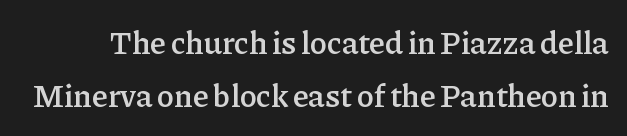
{"serif": "yes", "italic": "no", "bold": "semi", "weight": "semibold", "width": "normal", "stroke_contrast": "low", "x_height": "medium", "monospaced": "no", "underline": "no", "line_spacing": "normal", "line_spacing_ratio": 1.67, "letter_spacing": "normal", "letter_spacing_em": 0.0, "glyph_px": 32}
